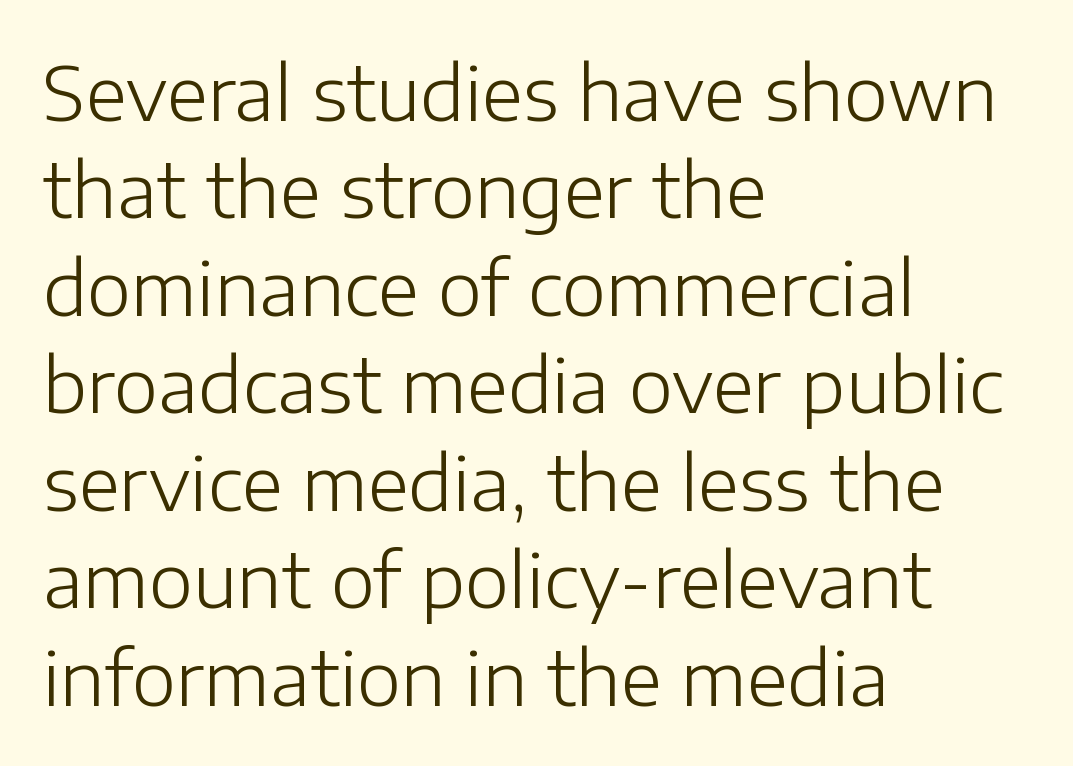
The image shows 75 px light sans-serif type, upright; set left-aligned, normal line spacing (1.3x), normal letter spacing, not underlined; low stroke contrast and a medium x-height.
